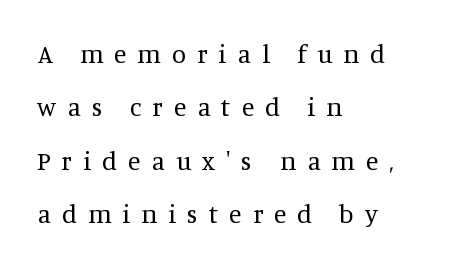
{"italic": "no", "bold": "no", "underline": "no", "align": "left", "line_spacing": "loose", "line_spacing_ratio": 2.05, "letter_spacing": "wide", "letter_spacing_em": 0.42, "glyph_px": 26}
